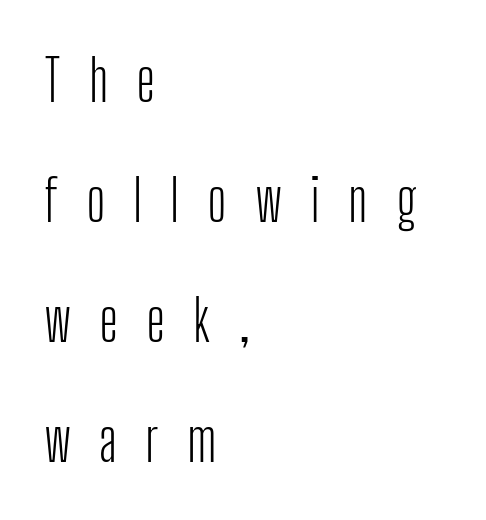
{"serif": "no", "italic": "no", "bold": "no", "weight": "light", "width": "condensed", "stroke_contrast": "low", "x_height": "medium", "monospaced": "no", "underline": "no", "align": "left", "line_spacing": "loose", "line_spacing_ratio": 2.07, "letter_spacing": "wide", "letter_spacing_em": 0.48, "glyph_px": 58}
